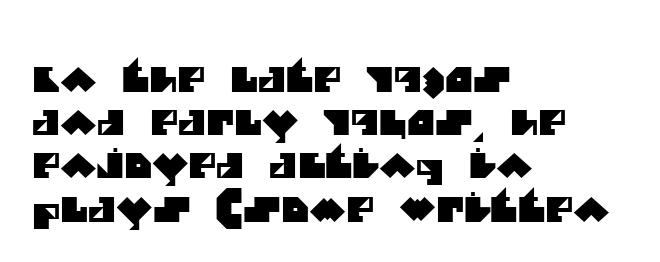
Note the varied advance widths — an 'i' is clearly narrower than an 'm'. Tracking value appears to be zero — textbook default spacing. Each letter's strokes conclude bluntly, with no projecting serifs. The text block is weighted toward the left margin, trailing off unevenly rightward.
